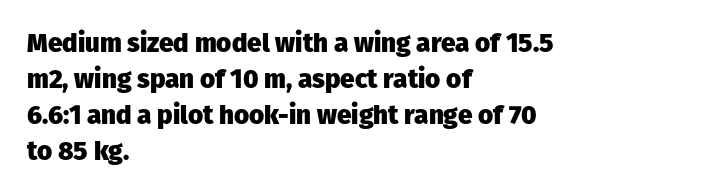
Q: Is the text bold? A: Yes.
Q: Is the text italic (slanted)? A: No, it is upright.
Q: Is the text underlined? A: No.
Q: How is the paragraph aligned? A: Left-aligned.
Q: Is the spacing between letters normal or unusually wide? A: Normal.
Q: Is the spacing between lines tight, normal or loose? A: Normal.
